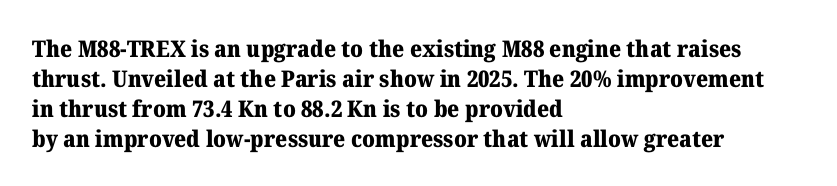
{"italic": "no", "bold": "yes", "underline": "no", "align": "left", "line_spacing": "normal", "line_spacing_ratio": 1.3, "letter_spacing": "normal", "letter_spacing_em": 0.0, "glyph_px": 23}
